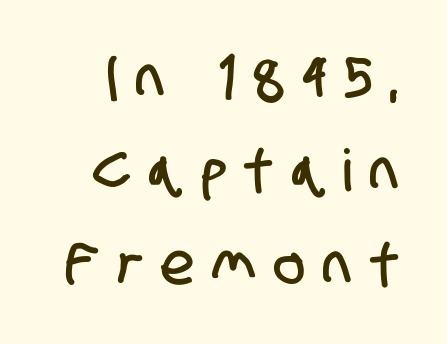
The image shows 58 px condensed sans-serif type; set normal line spacing (1.61x), unusually wide letter spacing (+0.33 em), not underlined; low stroke contrast and a large x-height.
